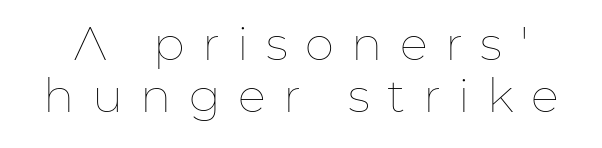
Heft: none added — not bold. Rendered with straight, roman letterforms. You could not count columns in this text — the font is proportionally spaced. Vertically, the passage feels compressed, each row crowding the next. The type is letterspaced generously, with wide tracking.
